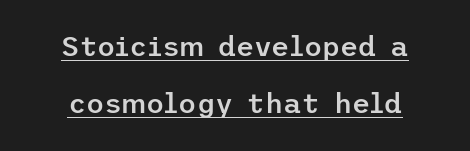
Q: Is the text bold? A: Semi-bold.
Q: Is the text italic (slanted)? A: No, it is upright.
Q: Is the typeface a serif or a sans-serif typeface? A: Sans-serif.
Q: Is the text underlined? A: Yes.
Q: How is the paragraph aligned? A: Centered.
Q: Is the spacing between letters normal or unusually wide? A: Normal.
Q: Is the spacing between lines tight, normal or loose? A: Loose.
Q: Width (condensed, normal, or wide)? A: Normal.
Q: Stroke contrast? A: Low.
Q: x-height? A: Medium.
